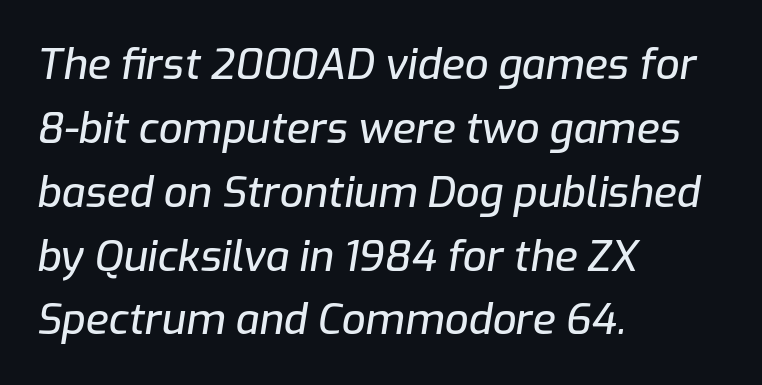
{"italic": "yes", "lean": "right", "slant_degrees": 9, "width": "normal", "stroke_contrast": "low", "x_height": "medium", "monospaced": "no", "underline": "no", "align": "left", "line_spacing": "normal", "line_spacing_ratio": 1.52, "letter_spacing": "normal", "letter_spacing_em": 0.0, "glyph_px": 42}
